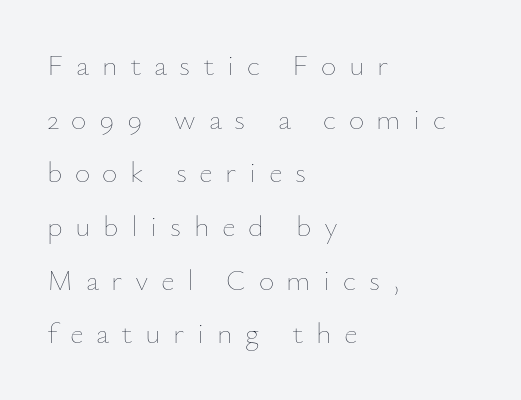
Nobody drew a line under any word here. In terms of posture, this sample is upright. The tracking jumps out immediately: characters are airy and widely separated. Nothing heavy about these letters — not bold at all. These lines are rendered in a variable-pitch font.
